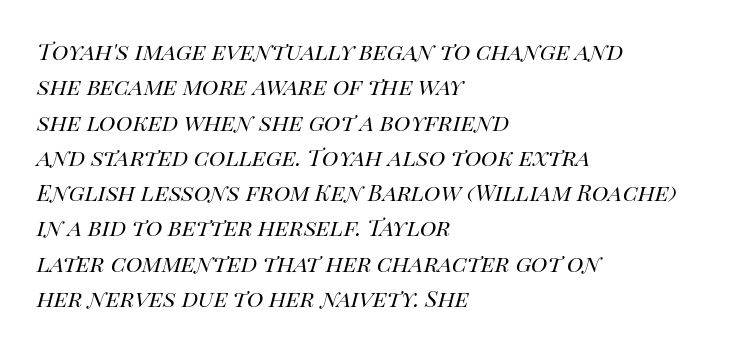
{"italic": "yes", "lean": "right", "slant_degrees": 14, "bold": "no", "weight": "regular", "width": "normal", "stroke_contrast": "high", "x_height": "large", "monospaced": "no", "underline": "no", "align": "left", "line_spacing": "normal", "line_spacing_ratio": 1.26, "letter_spacing": "normal", "letter_spacing_em": 0.0, "glyph_px": 28}
